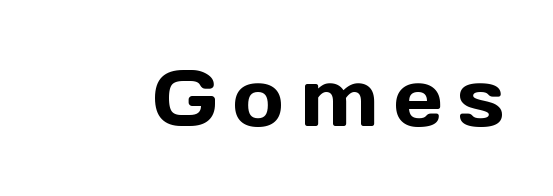
{"serif": "no", "italic": "no", "width": "normal", "x_height": "medium", "monospaced": "no", "underline": "no", "letter_spacing": "wide", "letter_spacing_em": 0.2, "glyph_px": 78}
